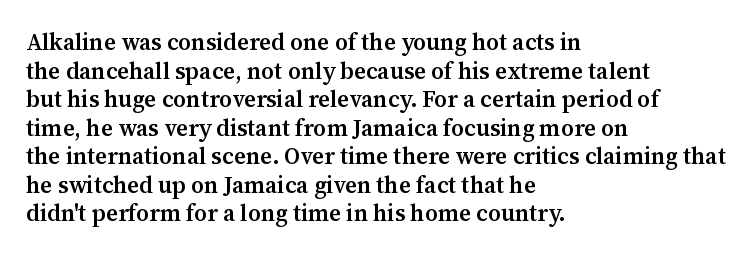
The image shows 23 px text type, upright; set left-aligned, line spacing 1.24x, normal letter spacing, not underlined.
